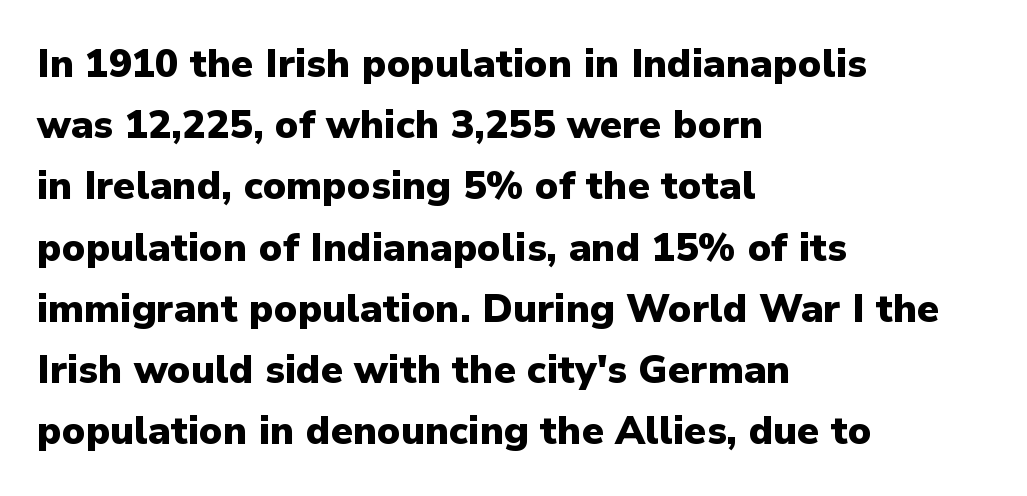
These lines were composed using upright roman letters. The compositor pushed each line to the left boundary. The typeface chosen for these lines omits serifs. Regarding leading, the lines here are spaced in the standard way. Quick note: underline off.
